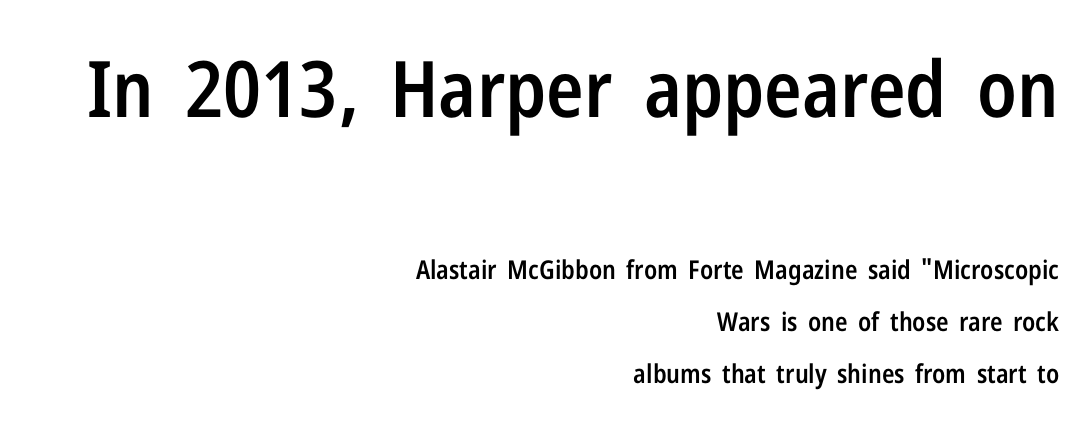
{"serif": "no", "italic": "no", "bold": "semi", "weight": "semibold", "width": "condensed", "stroke_contrast": "low", "x_height": "medium", "monospaced": "no", "underline": "no", "align": "right", "line_spacing": "loose", "line_spacing_ratio": 2.0, "letter_spacing": "normal", "letter_spacing_em": 0.0, "larger_block": "first", "size_ratio": 3.0, "glyph_px": 78}
